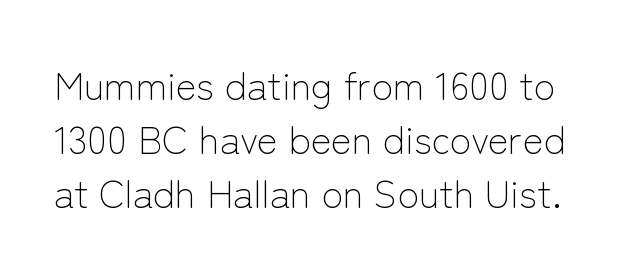
{"serif": "no", "italic": "no", "bold": "no", "weight": "light", "width": "normal", "stroke_contrast": "low", "x_height": "medium", "monospaced": "no", "underline": "no", "line_spacing": "normal", "line_spacing_ratio": 1.39, "letter_spacing": "normal", "letter_spacing_em": 0.0, "glyph_px": 39}
